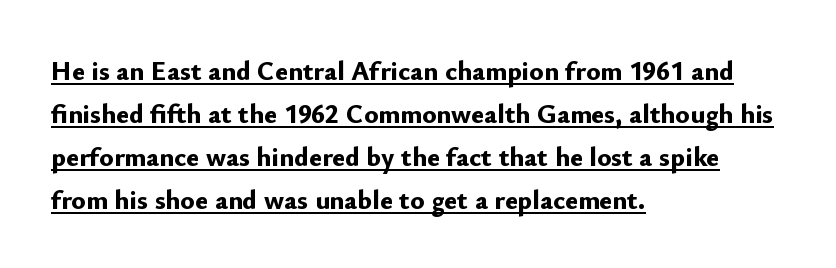
Caption: lettering with a line underneath. This rendering leaves character spacing at its baseline value. Set as a true bold cut, around the 700 mark. The block of text has a typical density, with ordinary space between rows. Where is the straight margin? On the left.
